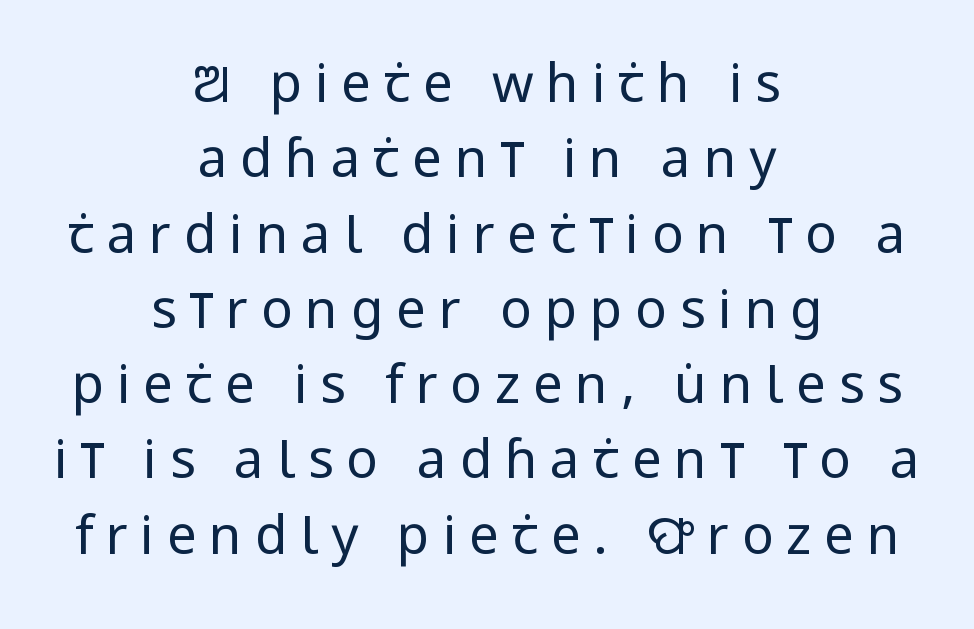
{"serif": "no", "italic": "no", "bold": "no", "weight": "regular", "width": "condensed", "stroke_contrast": "low", "x_height": "large", "monospaced": "no", "underline": "no", "align": "center", "line_spacing": "normal", "line_spacing_ratio": 1.42, "letter_spacing": "wide", "letter_spacing_em": 0.24, "glyph_px": 53}
